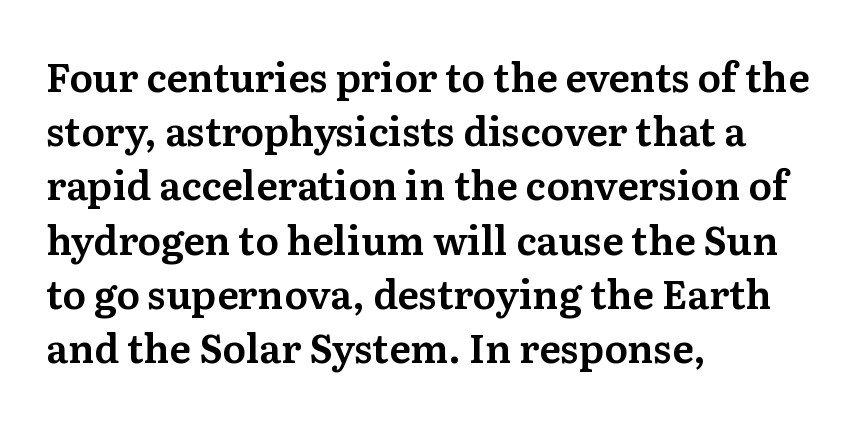
All the whitespace from short lines collects on the right. The passage shown stacks its lines at a standard gap. Is this a sans? No — the strokes have serifs. Inter-character spacing is left at the font's built-in metrics.
